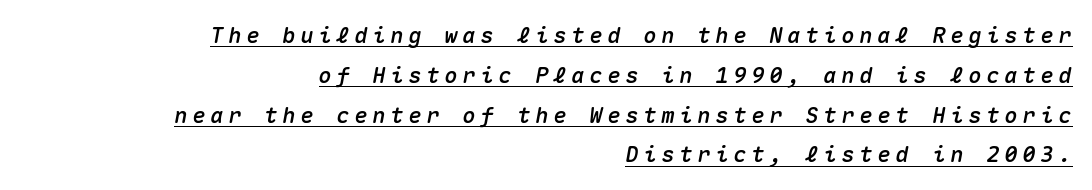
The font's italic variant was chosen for this text. One-word summary of the alignment: right. The type is letterspaced generously, with wide tracking. Check the space under the baseline: a stroke is drawn there.
